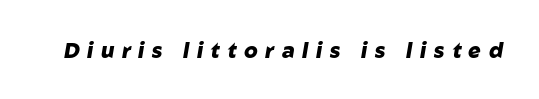
Summary of weight: heavy, a full bold. The specimen omits any rule beneath the text block's lines. This rendering widens character spacing well past its baseline value. Notice how the stems are inclined rather than vertical — that's the hallmark of italics.
